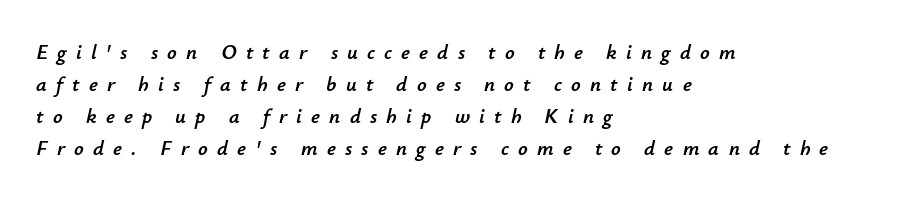
Each new line begins a customary step beneath the previous one. The space beneath each line is pristine and unruled. The face used here is rendered with a markedly widened letterfit. Which margin do the lines hug? The left one — the right edge is uneven. The typography opts for an oblique posture over an upright one.
